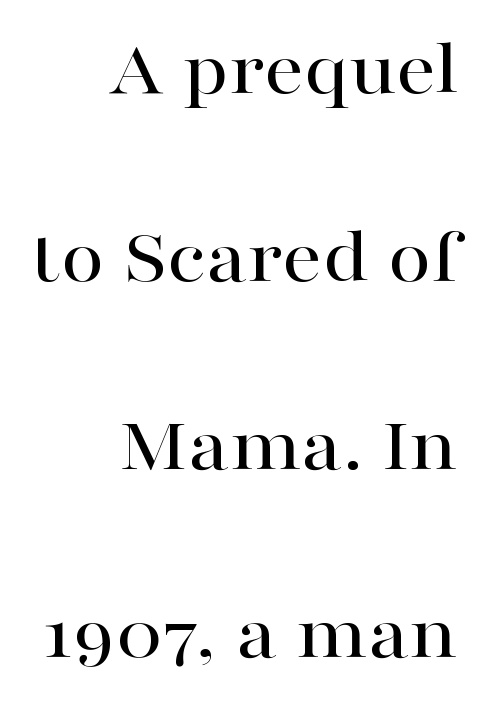
The image shows 79 px wide serif type, upright; set right-aligned, loose line spacing (2.38x), normal letter spacing, not underlined; high stroke contrast and a medium x-height.
